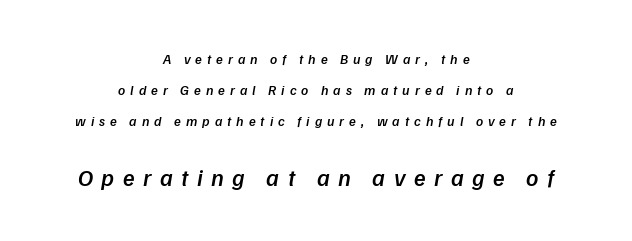
Weight check: semibold — heavier than regular, not quite bold. How would I describe the line gaps? Wide and relaxed. Size contrast runs from small at the top to large at the bottom. Designer's note — italics engaged.
